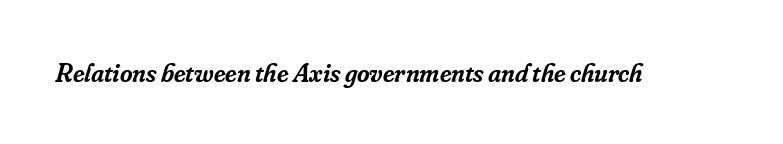
{"italic": "yes", "lean": "right", "slant_degrees": 16, "bold": "semi", "underline": "no", "letter_spacing": "normal", "letter_spacing_em": 0.0, "glyph_px": 27}
